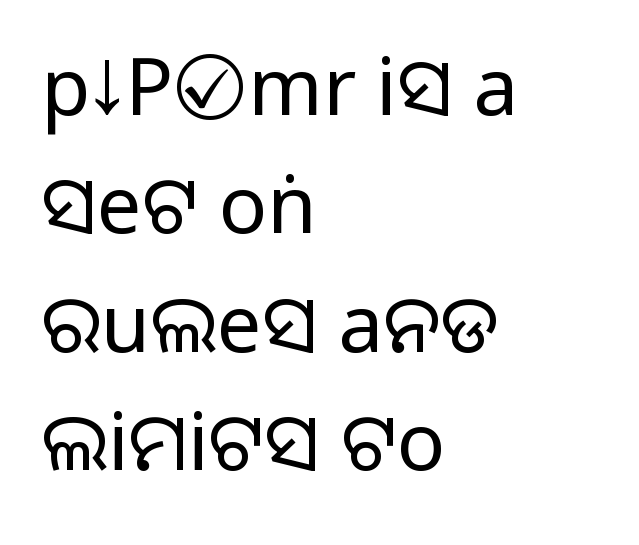
The horizontal fit of the characters is conventional and even. Clear beneath every line of the passage. You could not count columns in this text — the font is proportionally spaced. The type family on display is of the sans-serif kind. On a weight scale, this lands at 450 or below. Every character sits straight up, as roman type does.
